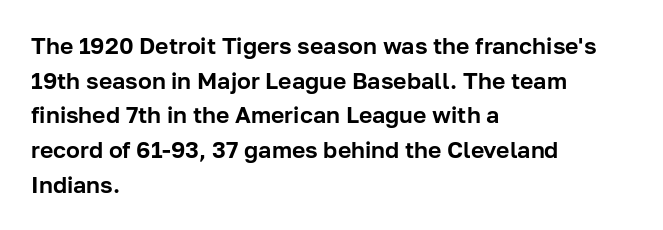
Q: Is the text italic (slanted)? A: No, it is upright.
Q: Is the text underlined? A: No.
Q: How is the paragraph aligned? A: Left-aligned.
Q: Is the spacing between letters normal or unusually wide? A: Normal.
Q: Is the spacing between lines tight, normal or loose? A: Normal.
